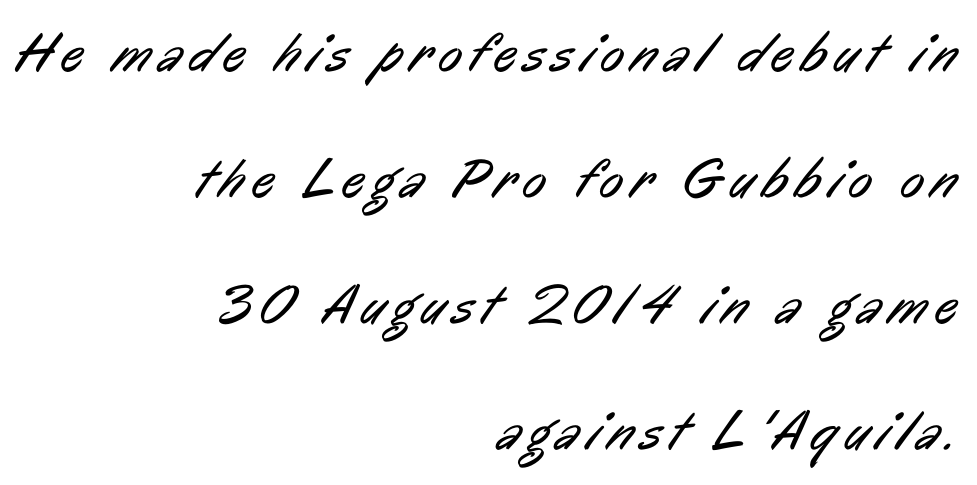
Q: Is the text bold? A: No.
Q: Is the typeface a serif or a sans-serif typeface? A: Sans-serif.
Q: Is the text underlined? A: No.
Q: How is the paragraph aligned? A: Right-aligned.
Q: Is the spacing between lines tight, normal or loose? A: Loose.
Q: Width (condensed, normal, or wide)? A: Condensed.
Q: Stroke contrast? A: Low.
Q: x-height? A: Medium.
Q: Monospaced? A: No.
